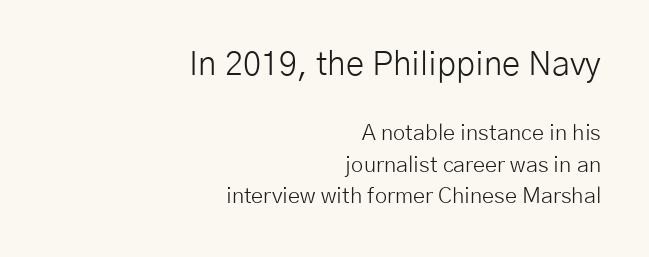
Q: Is the text bold? A: No.
Q: Is the text italic (slanted)? A: No, it is upright.
Q: Is the typeface a serif or a sans-serif typeface? A: Sans-serif.
Q: Is the text underlined? A: No.
Q: How is the paragraph aligned? A: Right-aligned.
Q: Is the spacing between letters normal or unusually wide? A: Normal.
Q: Is the spacing between lines tight, normal or loose? A: Normal.
Q: Which block of text is set in a larger size, the first (top) or the second (bottom)? A: The first (top) one.
Q: Width (condensed, normal, or wide)? A: Normal.
Q: Stroke contrast? A: Low.
Q: x-height? A: Medium.
Q: Monospaced? A: No.
